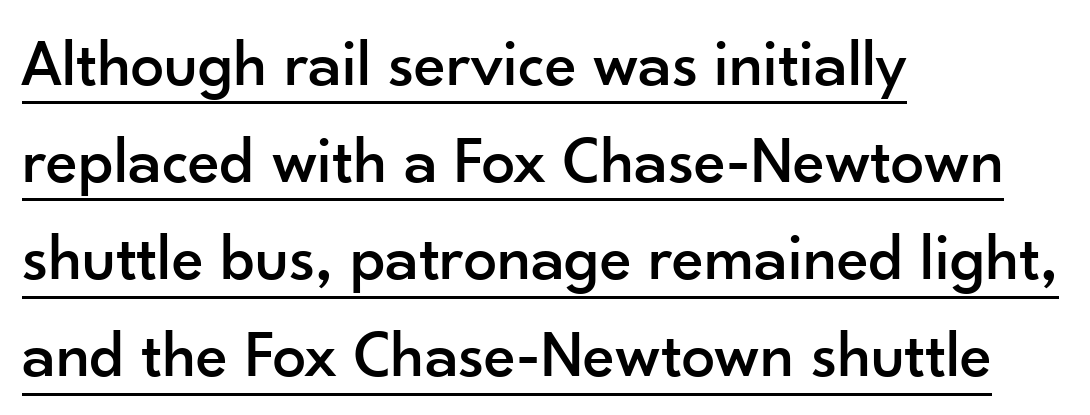
Q: Is the text italic (slanted)? A: No, it is upright.
Q: Is the typeface a serif or a sans-serif typeface? A: Sans-serif.
Q: Is the text underlined? A: Yes.
Q: How is the paragraph aligned? A: Left-aligned.
Q: Is the spacing between letters normal or unusually wide? A: Normal.
Q: Is the spacing between lines tight, normal or loose? A: Normal.
Q: Width (condensed, normal, or wide)? A: Normal.
Q: Stroke contrast? A: Low.
Q: x-height? A: Small.
Q: Monospaced? A: No.
